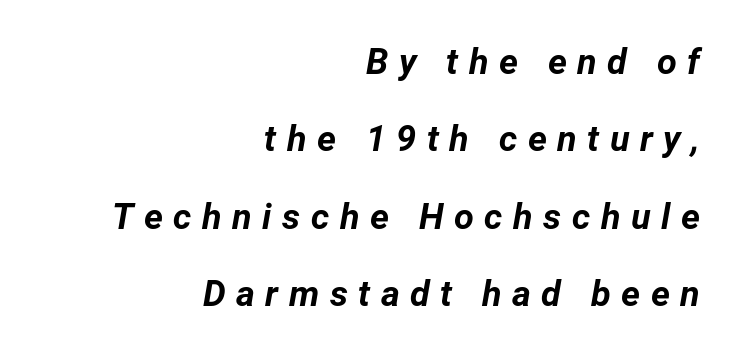
{"italic": "yes", "lean": "right", "slant_degrees": 12, "bold": "yes", "weight": "bold", "width": "normal", "stroke_contrast": "low", "x_height": "medium", "monospaced": "no", "underline": "no", "align": "right", "line_spacing": "loose", "line_spacing_ratio": 2.15, "letter_spacing": "wide", "letter_spacing_em": 0.29, "glyph_px": 36}
